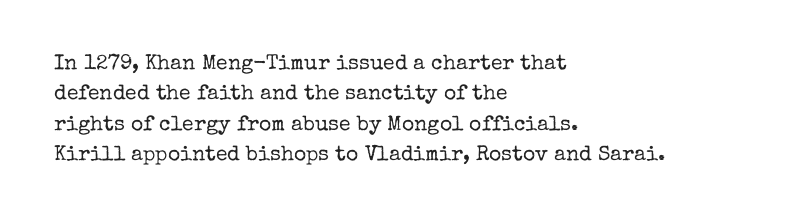
Letter spacing: default. Ink coverage per letter is moderate at most. The rag falls on the right side of this text block. Descenders are the only things crossing below the line. This block has exactly the height ordinary leading produces. This is the regular roman posture of the typeface.
